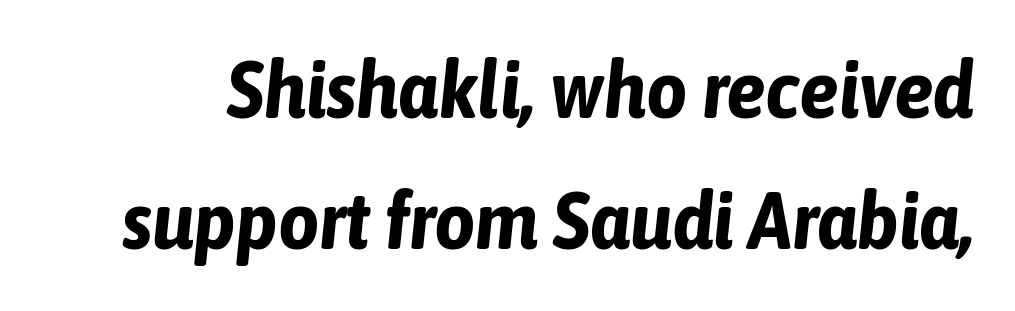
{"italic": "yes", "lean": "right", "slant_degrees": 6, "bold": "yes", "weight": "bold", "width": "condensed", "stroke_contrast": "low", "x_height": "medium", "monospaced": "no", "underline": "no", "line_spacing": "normal", "line_spacing_ratio": 1.64, "letter_spacing": "normal", "letter_spacing_em": 0.0, "glyph_px": 80}
